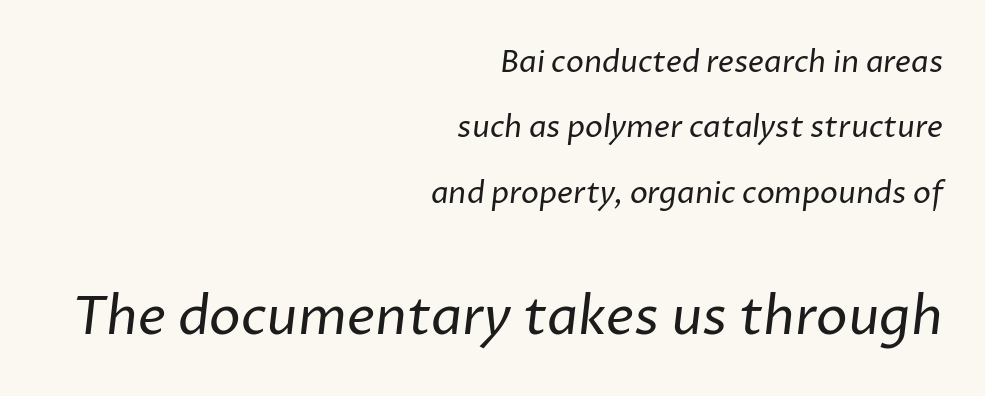
Q: Is the text bold? A: No.
Q: Is the typeface a serif or a sans-serif typeface? A: Sans-serif.
Q: Is the text underlined? A: No.
Q: How is the paragraph aligned? A: Right-aligned.
Q: Is the spacing between letters normal or unusually wide? A: Normal.
Q: Is the spacing between lines tight, normal or loose? A: Loose.
Q: Which block of text is set in a larger size, the first (top) or the second (bottom)? A: The second (bottom) one.
Q: Width (condensed, normal, or wide)? A: Normal.
Q: Stroke contrast? A: Low.
Q: x-height? A: Medium.
Q: Monospaced? A: No.
